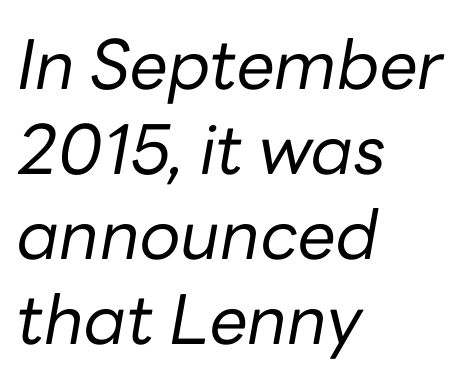
Q: Is the text bold? A: No.
Q: Is the text italic (slanted)? A: Yes, it leans right by about 10 degrees.
Q: Is the text underlined? A: No.
Q: How is the paragraph aligned? A: Left-aligned.
Q: Is the spacing between letters normal or unusually wide? A: Normal.
Q: Is the spacing between lines tight, normal or loose? A: Normal.
Q: Width (condensed, normal, or wide)? A: Normal.
Q: Stroke contrast? A: Low.
Q: x-height? A: Medium.
Q: Monospaced? A: No.
